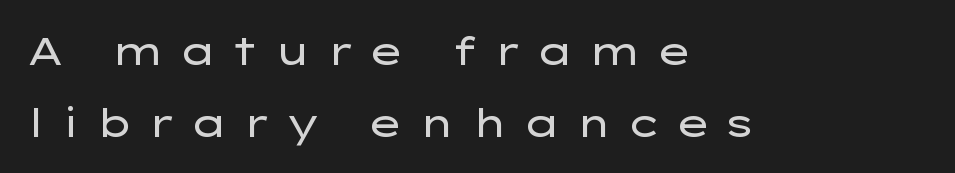
Q: Is the text bold? A: No.
Q: Is the text italic (slanted)? A: No, it is upright.
Q: Is the typeface a serif or a sans-serif typeface? A: Sans-serif.
Q: Is the text underlined? A: No.
Q: How is the paragraph aligned? A: Left-aligned.
Q: Is the spacing between letters normal or unusually wide? A: Unusually wide.
Q: Width (condensed, normal, or wide)? A: Wide.
Q: Stroke contrast? A: Low.
Q: x-height? A: Medium.
Q: Monospaced? A: No.
